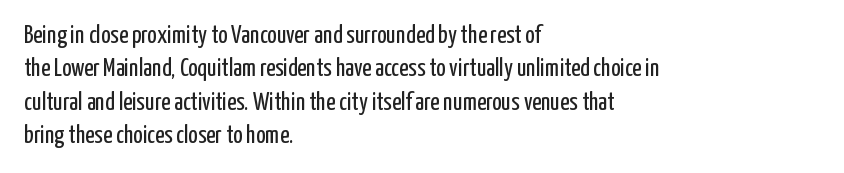
Notice how the stems are strictly vertical — no italics here. Clear beneath every line of the passage. Compared with typical paragraphs, the rows here are spaced about the same. The letters look calm and open, with moderate or lighter stems. Spacing between characters is what you'd get straight out of the box.
